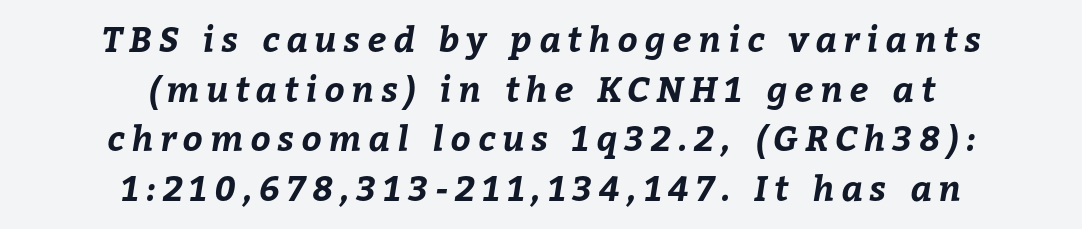
The image shows 35 px bold type; set centered, normal line spacing (1.42x), unusually wide letter spacing (+0.2 em), not underlined; low stroke contrast and a medium x-height.
